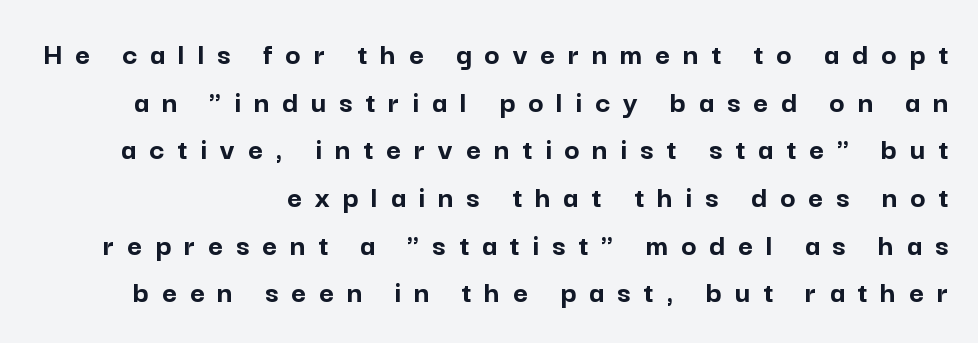
{"serif": "no", "italic": "no", "bold": "yes", "weight": "semibold", "width": "normal", "stroke_contrast": "low", "x_height": "medium", "monospaced": "no", "underline": "no", "align": "right", "line_spacing": "normal", "line_spacing_ratio": 1.49, "letter_spacing": "wide", "letter_spacing_em": 0.4, "glyph_px": 32}
